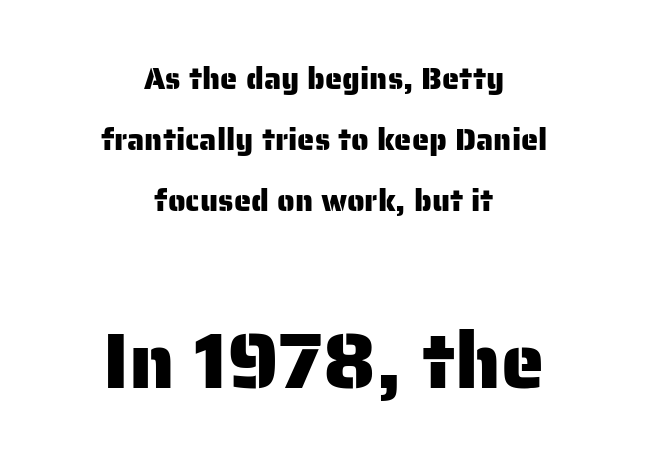
Honestly, there is no underline to notice here at all. In terms of leading, this rendering errs on the spacious side. Is the lower block the larger one? Yes — the lower block carries the bigger type. Casual observation: everything's sitting right in the middle. Serifs: no, the terminals of the letterforms are clean.
